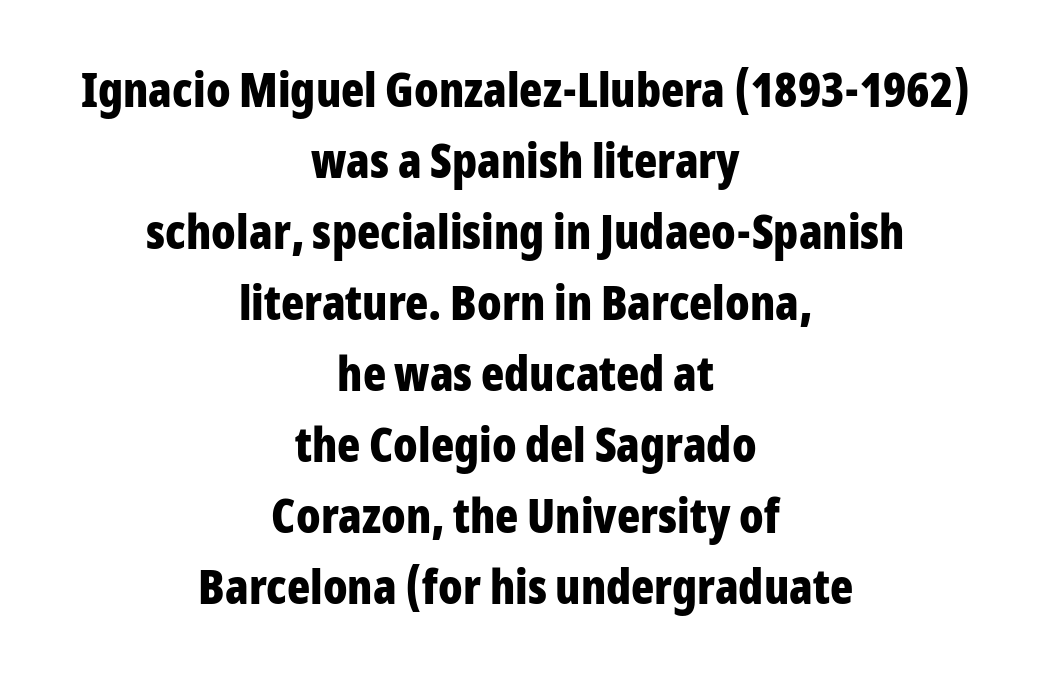
{"serif": "no", "italic": "no", "bold": "yes", "weight": "bold", "width": "condensed", "stroke_contrast": "low", "x_height": "medium", "monospaced": "no", "underline": "no", "align": "center", "line_spacing": "normal", "line_spacing_ratio": 1.48, "letter_spacing": "normal", "letter_spacing_em": 0.0, "glyph_px": 48}
